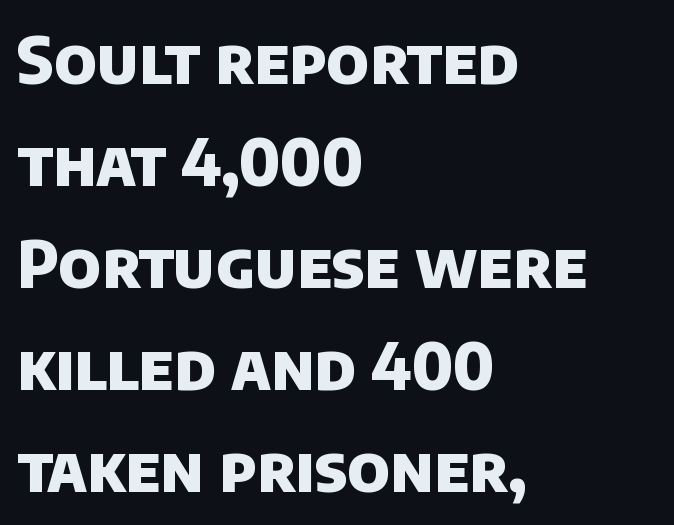
Typographic density is high because the face is bold. The area under the type is left untouched. The rendering uses natural spacing where letterforms have individual widths. Standard letterfit; no display-style spreading of the glyphs. Typographically, this falls in the sans-serif category.
